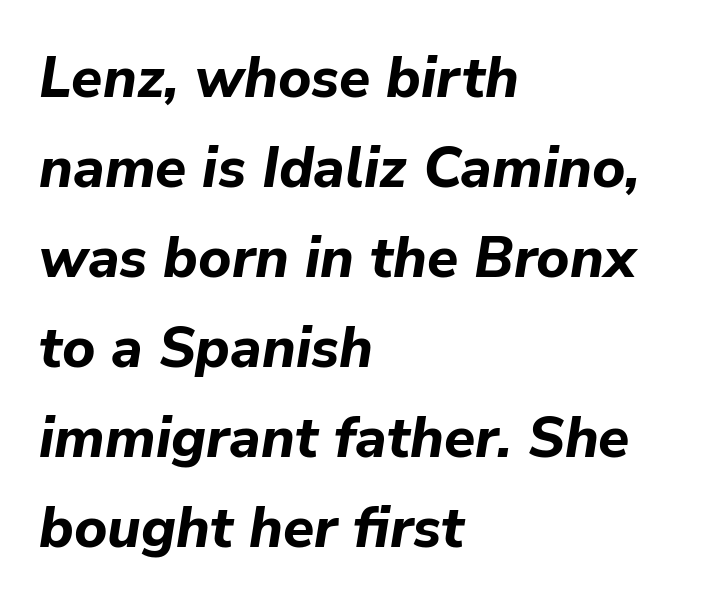
{"italic": "yes", "lean": "right", "slant_degrees": 9, "bold": "yes", "weight": "bold", "width": "normal", "stroke_contrast": "low", "x_height": "medium", "monospaced": "no", "underline": "no", "align": "left", "line_spacing": "normal", "line_spacing_ratio": 1.58, "letter_spacing": "normal", "letter_spacing_em": 0.0, "glyph_px": 57}
